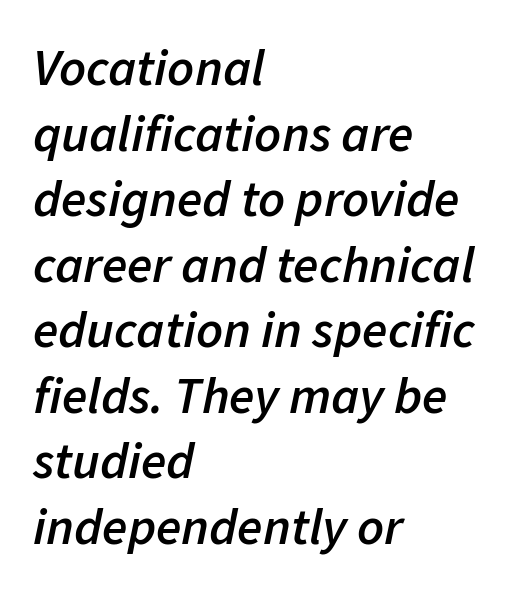
Q: Is the text bold? A: Semi-bold.
Q: Is the text italic (slanted)? A: Yes, it leans right by about 11 degrees.
Q: Is the text underlined? A: No.
Q: How is the paragraph aligned? A: Left-aligned.
Q: Is the spacing between letters normal or unusually wide? A: Normal.
Q: Is the spacing between lines tight, normal or loose? A: Normal.
Q: Width (condensed, normal, or wide)? A: Normal.
Q: Stroke contrast? A: Low.
Q: x-height? A: Medium.
Q: Monospaced? A: No.
